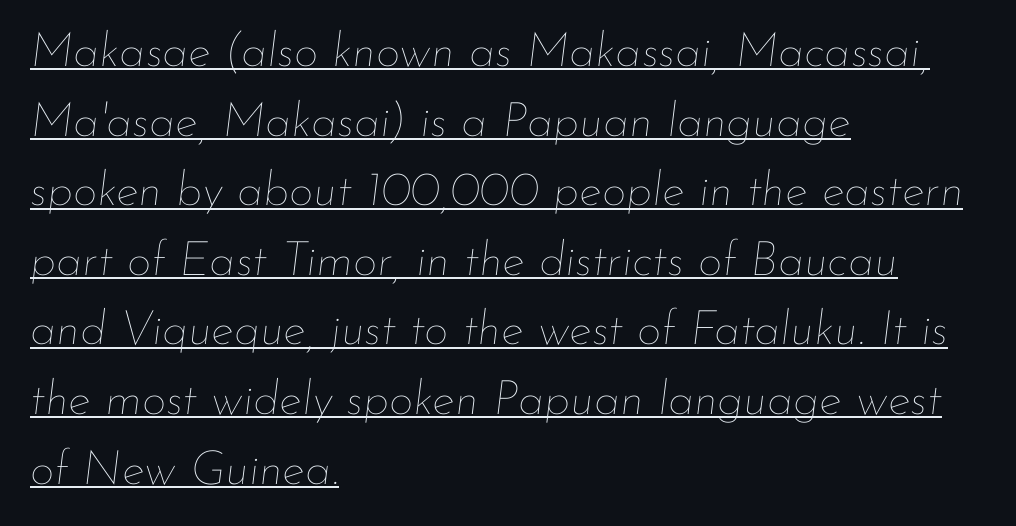
The image shows 48 px thin type, italic (leaning right); set left-aligned, normal line spacing (1.45x), normal letter spacing, underlined; low stroke contrast and a small x-height.
